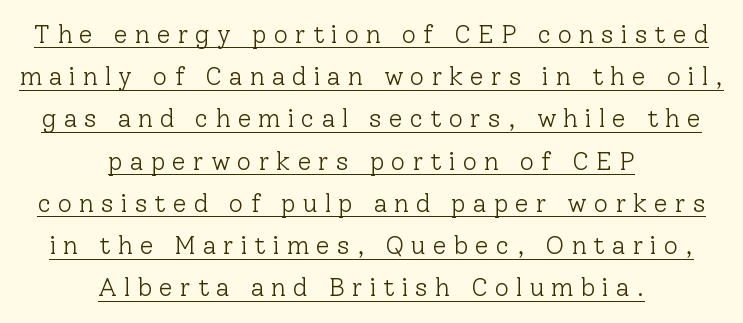
Q: Is the text bold? A: No.
Q: Is the text italic (slanted)? A: No, it is upright.
Q: Is the text underlined? A: Yes.
Q: How is the paragraph aligned? A: Centered.
Q: Is the spacing between letters normal or unusually wide? A: Unusually wide.
Q: Is the spacing between lines tight, normal or loose? A: Normal.
